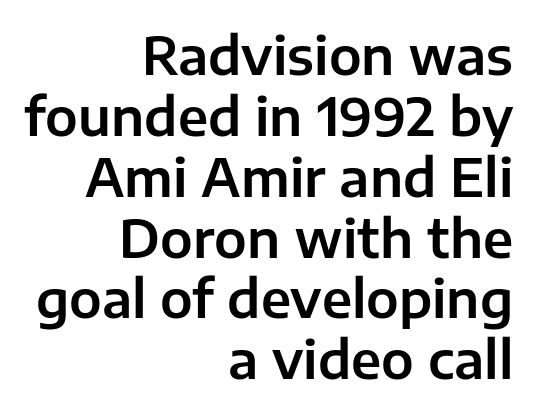
Q: Is the text italic (slanted)? A: No, it is upright.
Q: Is the typeface a serif or a sans-serif typeface? A: Sans-serif.
Q: Is the text underlined? A: No.
Q: How is the paragraph aligned? A: Right-aligned.
Q: Is the spacing between letters normal or unusually wide? A: Normal.
Q: Width (condensed, normal, or wide)? A: Normal.
Q: Stroke contrast? A: Low.
Q: x-height? A: Medium.
Q: Monospaced? A: No.
